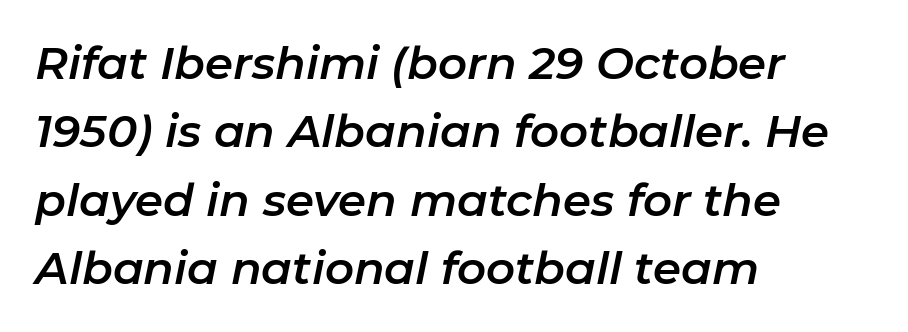
The image shows 45 px text type, italic (leaning right); set left-aligned, normal line spacing (1.52x), normal letter spacing, not underlined; low stroke contrast and a medium x-height.
